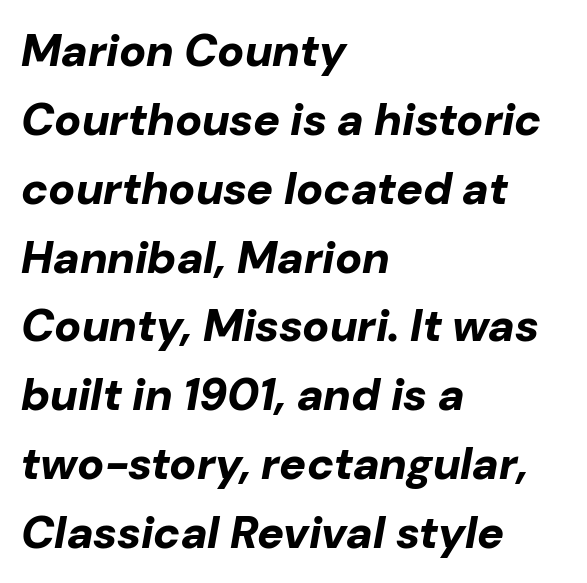
Q: Is the text bold? A: Yes.
Q: Is the text italic (slanted)? A: Yes, it leans right by about 10 degrees.
Q: Is the text underlined? A: No.
Q: How is the paragraph aligned? A: Left-aligned.
Q: Is the spacing between letters normal or unusually wide? A: Normal.
Q: Is the spacing between lines tight, normal or loose? A: Normal.
Q: Width (condensed, normal, or wide)? A: Normal.
Q: Stroke contrast? A: Low.
Q: x-height? A: Medium.
Q: Monospaced? A: No.
